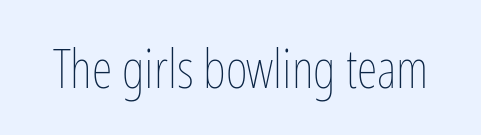
Here the designer chose a conventional face with non-uniform glyph widths. Inter-character spacing is left at the font's built-in metrics. Descender tails drop into unmarked territory. This is roman type, the default non-slanted kind. Is the type heavy? It reads as light-to-regular instead.
